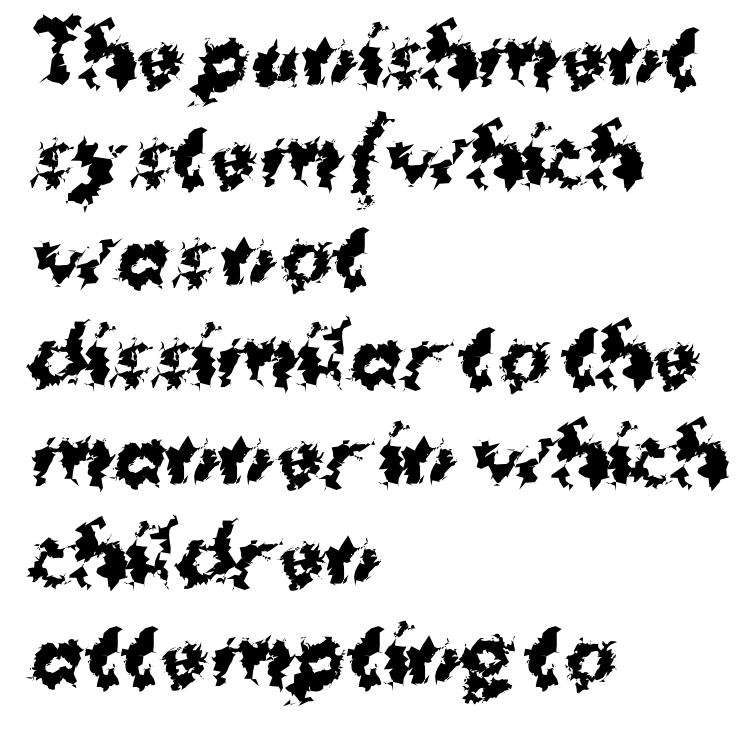
Q: Is the text bold? A: Yes.
Q: Is the text italic (slanted)? A: Yes.
Q: Is the typeface a serif or a sans-serif typeface? A: Sans-serif.
Q: Is the text underlined? A: No.
Q: How is the paragraph aligned? A: Left-aligned.
Q: Is the spacing between letters normal or unusually wide? A: Normal.
Q: Is the spacing between lines tight, normal or loose? A: Normal.
Q: Width (condensed, normal, or wide)? A: Normal.
Q: Stroke contrast? A: Medium.
Q: x-height? A: Medium.
Q: Monospaced? A: No.
